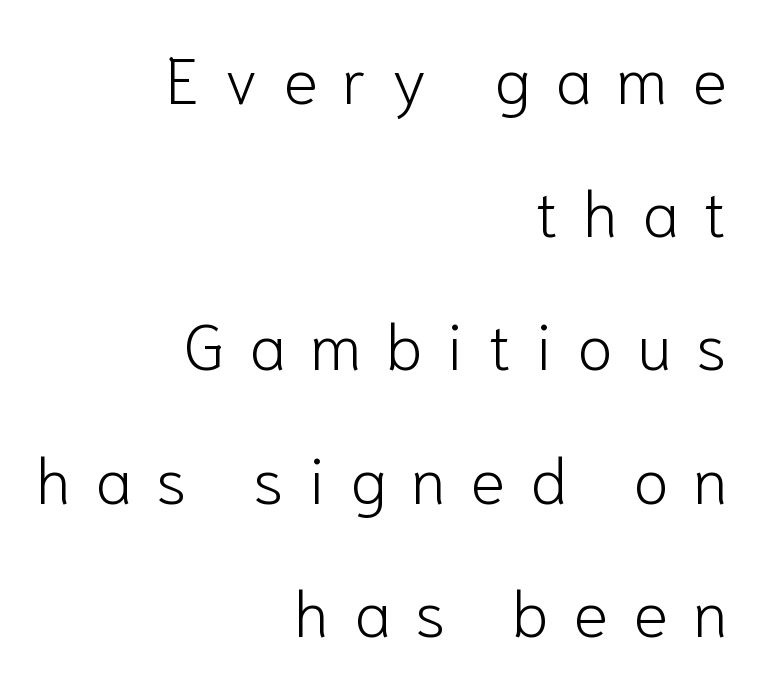
The image shows 65 px light sans-serif type, upright; set right-aligned, loose line spacing (2.05x), unusually wide letter spacing (+0.38 em), not underlined; low stroke contrast and a medium x-height.
